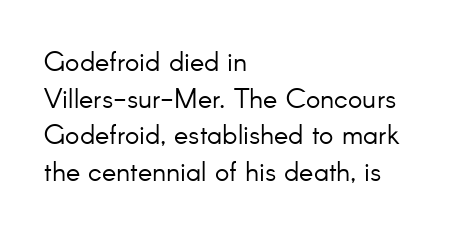
The image shows 27 px text type, upright; set left-aligned, normal line spacing (1.36x), normal letter spacing, not underlined.
